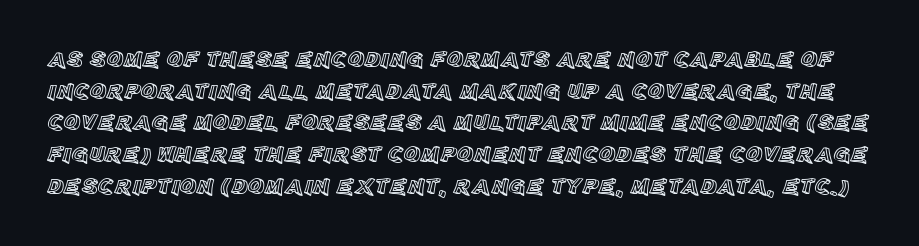
Q: Is the text italic (slanted)? A: Yes.
Q: Is the text underlined? A: No.
Q: Is the spacing between letters normal or unusually wide? A: Normal.
Q: Is the spacing between lines tight, normal or loose? A: Normal.
